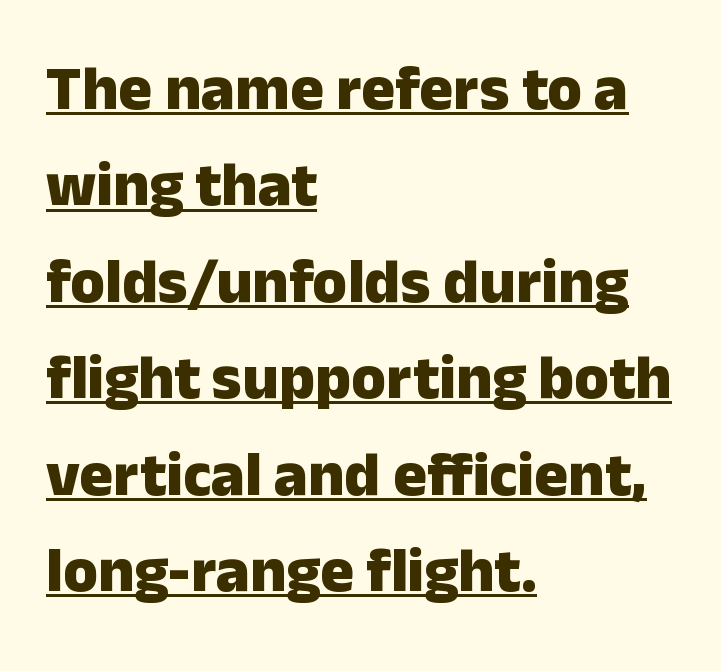
The image shows 63 px heavy sans-serif type, upright; set left-aligned, normal line spacing (1.53x), normal letter spacing, underlined; low stroke contrast and a medium x-height.
